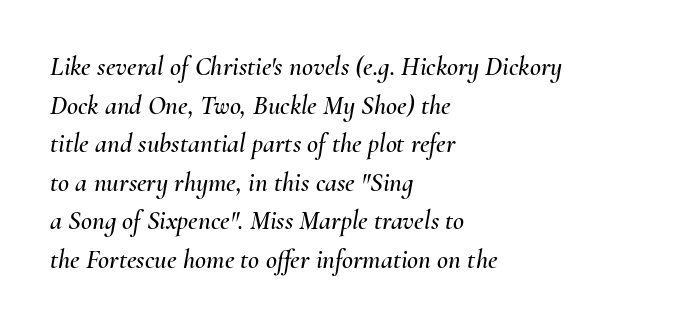
{"italic": "yes", "lean": "right", "slant_degrees": 10, "underline": "no", "align": "left", "line_spacing": "normal", "line_spacing_ratio": 1.43, "letter_spacing": "normal", "letter_spacing_em": 0.0, "glyph_px": 27}
